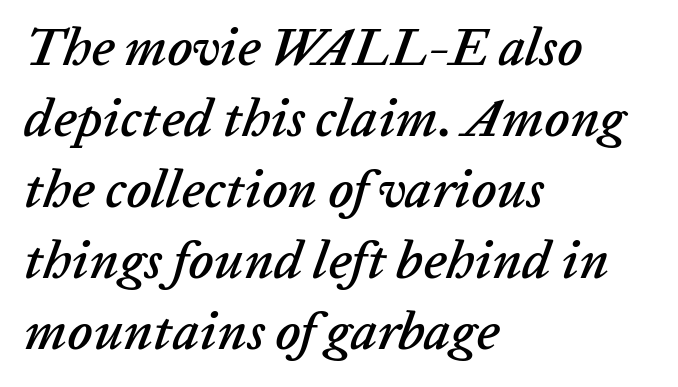
Q: Is the text italic (slanted)? A: Yes, it leans right by about 20 degrees.
Q: Is the text underlined? A: No.
Q: How is the paragraph aligned? A: Left-aligned.
Q: Is the spacing between letters normal or unusually wide? A: Normal.
Q: Is the spacing between lines tight, normal or loose? A: Normal.
Q: Width (condensed, normal, or wide)? A: Normal.
Q: Stroke contrast? A: Low.
Q: x-height? A: Medium.
Q: Monospaced? A: No.
